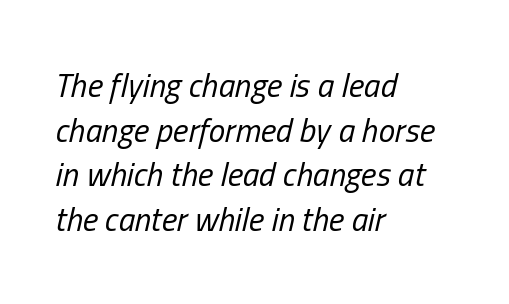
The image shows 33 px regular-weight, condensed type, italic (leaning right); set left-aligned, normal line spacing (1.35x), normal letter spacing, not underlined; low stroke contrast and a medium x-height.
